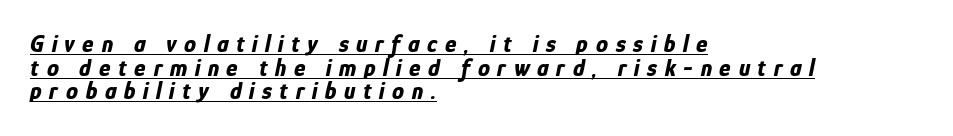
The image shows 24 px bold type, italic (leaning right); set left-aligned, tight line spacing (0.98x), unusually wide letter spacing (+0.32 em), underlined.
